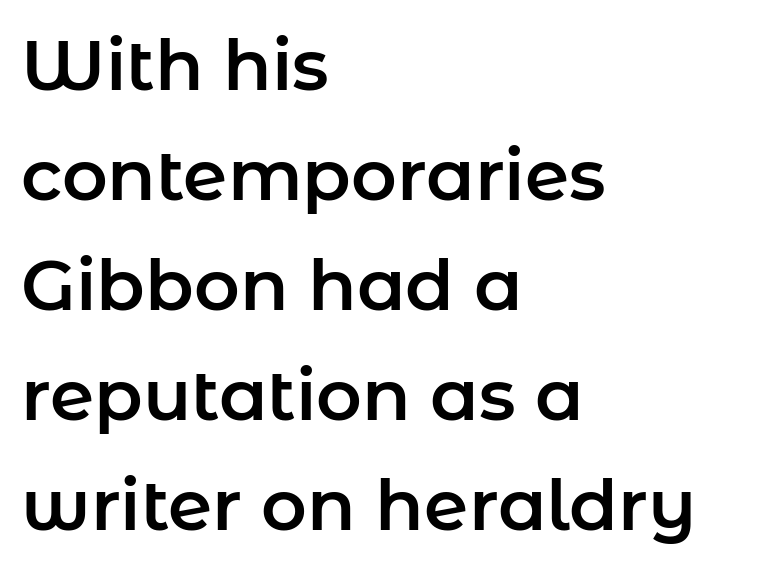
{"serif": "no", "italic": "no", "width": "normal", "stroke_contrast": "low", "x_height": "medium", "monospaced": "no", "underline": "no", "align": "left", "line_spacing": "normal", "line_spacing_ratio": 1.55, "letter_spacing": "normal", "letter_spacing_em": 0.0, "glyph_px": 71}
